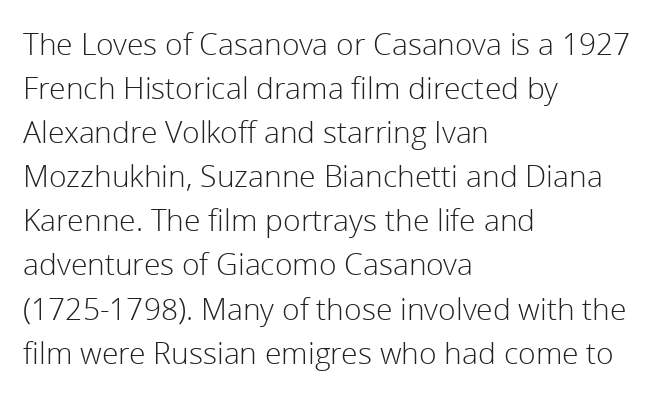
The image shows 30 px light sans-serif type, upright; set left-aligned, normal line spacing (1.47x), normal letter spacing, not underlined; low stroke contrast and a medium x-height.
